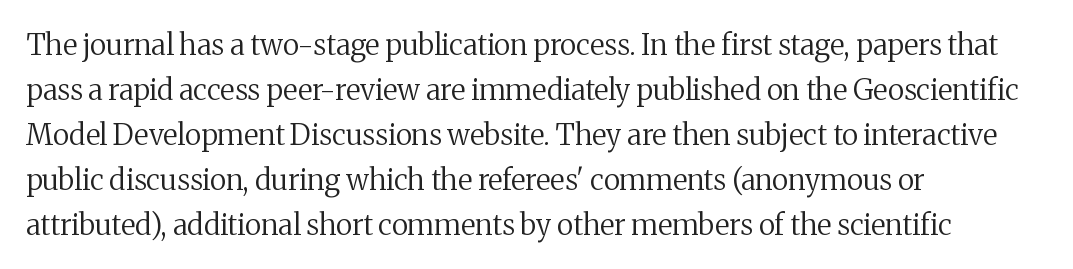
Nobody drew a line under any word here. The setting favours the left margin, as ordinary paragraphs usually do. Is this a fixed-width face? No — the glyphs have proportional, varying widths. Do the letters lean? They stand straight. Are there feet on the stems? There are — it's a serif.
